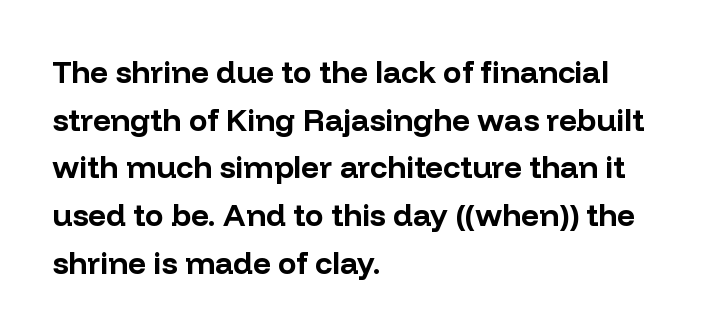
{"serif": "no", "italic": "no", "bold": "yes", "weight": "bold", "width": "normal", "stroke_contrast": "low", "x_height": "medium", "monospaced": "no", "underline": "no", "align": "left", "line_spacing": "normal", "line_spacing_ratio": 1.54, "letter_spacing": "normal", "letter_spacing_em": 0.0, "glyph_px": 31}
